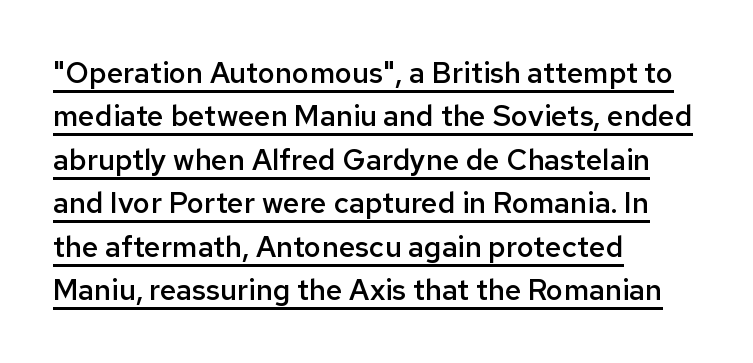
Q: Is the text bold? A: Semi-bold.
Q: Is the text italic (slanted)? A: No, it is upright.
Q: Is the typeface a serif or a sans-serif typeface? A: Sans-serif.
Q: Is the text underlined? A: Yes.
Q: How is the paragraph aligned? A: Left-aligned.
Q: Is the spacing between letters normal or unusually wide? A: Normal.
Q: Is the spacing between lines tight, normal or loose? A: Normal.
Q: Width (condensed, normal, or wide)? A: Normal.
Q: Stroke contrast? A: Low.
Q: x-height? A: Medium.
Q: Monospaced? A: No.
